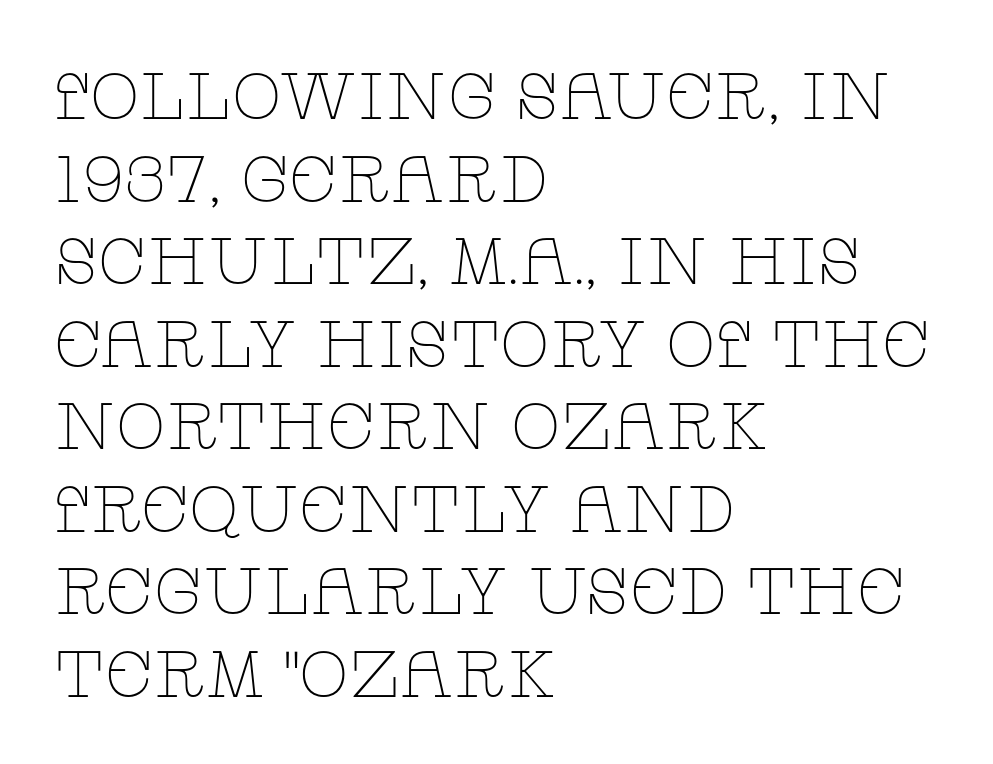
The image shows 65 px thin, wide serif type, upright; set left-aligned, normal line spacing (1.27x), normal letter spacing, not underlined; low stroke contrast and a large x-height.
